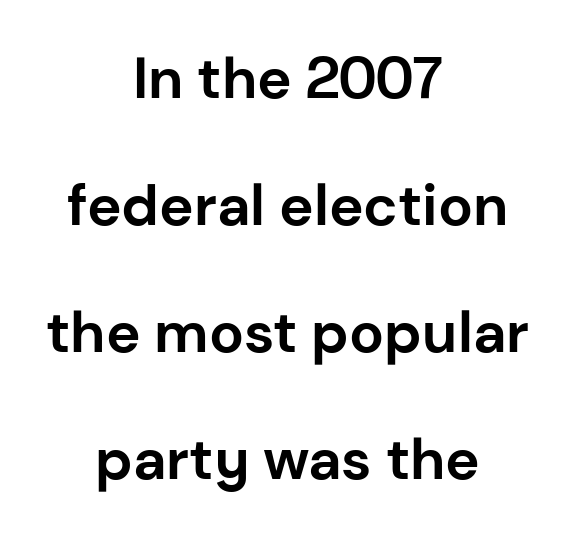
The horizontal fit of the characters is conventional and even. These lines stack symmetrically, like a column narrowing and widening about its center. You could not count columns in this text — the font is proportionally spaced. Each glyph is drawn with heavy, bold strokes. The foot of each line stays bare and open.
